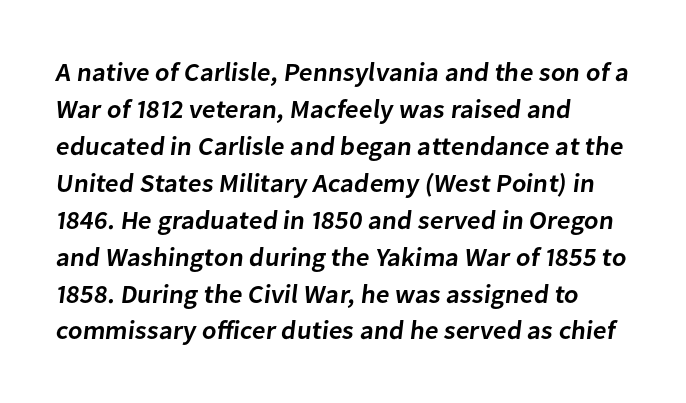
Q: Is the text bold? A: Semi-bold.
Q: Is the text underlined? A: No.
Q: How is the paragraph aligned? A: Left-aligned.
Q: Is the spacing between letters normal or unusually wide? A: Normal.
Q: Is the spacing between lines tight, normal or loose? A: Normal.
